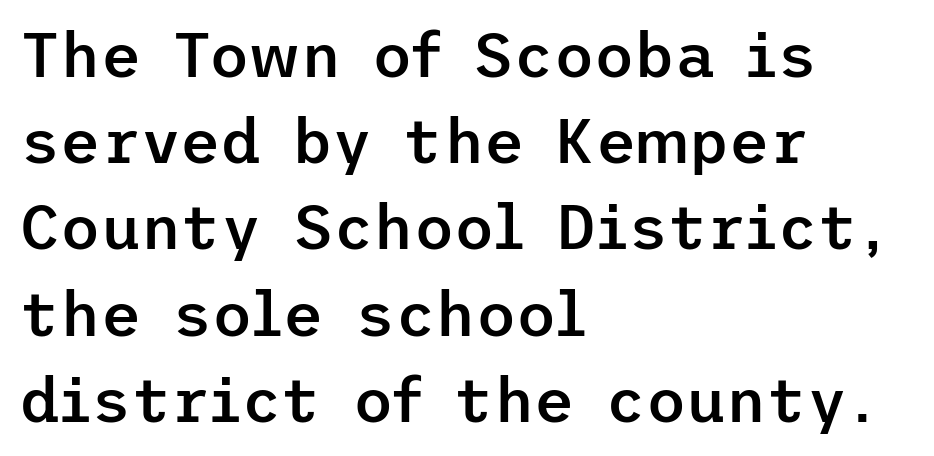
Line beginnings align vertically; line endings do not. A roman cut, with each character standing at attention. Its strokes are somewhat broadened, the hallmark of semibold type. Nothing unusual about the tracking: characters are spaced as the font intends. Typographically, this falls in the sans-serif category.
